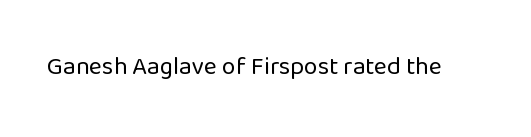
The image shows 25 px text type, upright; set normal letter spacing, not underlined.
